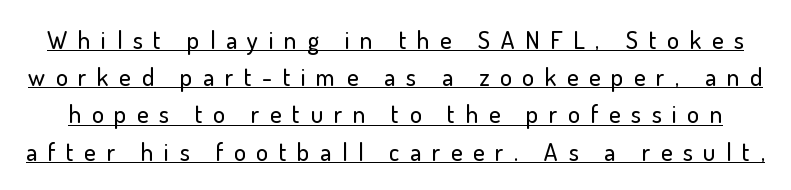
Q: Is the text italic (slanted)? A: No, it is upright.
Q: Is the text underlined? A: Yes.
Q: Is the spacing between letters normal or unusually wide? A: Unusually wide.
Q: Is the spacing between lines tight, normal or loose? A: Normal.
